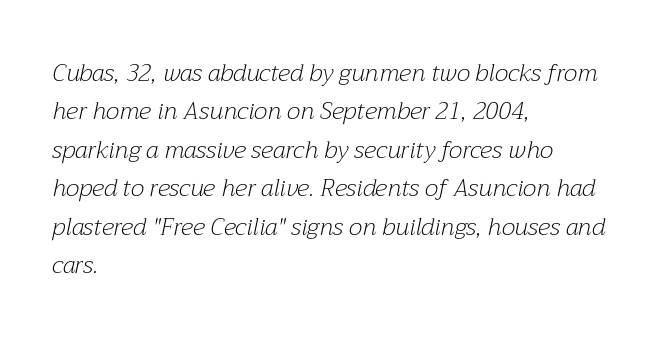
Nothing unusual about the tracking: characters are spaced as the font intends. Counters stay open thanks to moderate or lighter strokes. Regular leading. There's an unmistakable incline to the writing here. These lines stack with their left ends in a neat column.
